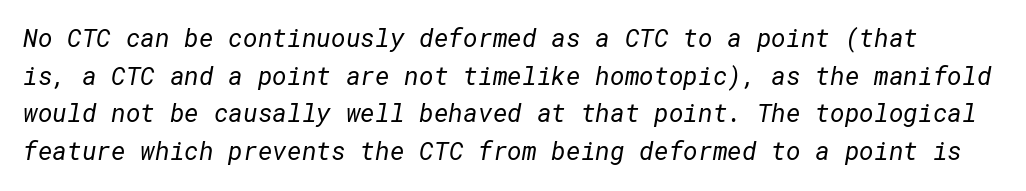
{"bold": "no", "underline": "no", "line_spacing": "normal", "line_spacing_ratio": 1.51, "letter_spacing": "normal", "letter_spacing_em": 0.0, "glyph_px": 25}
